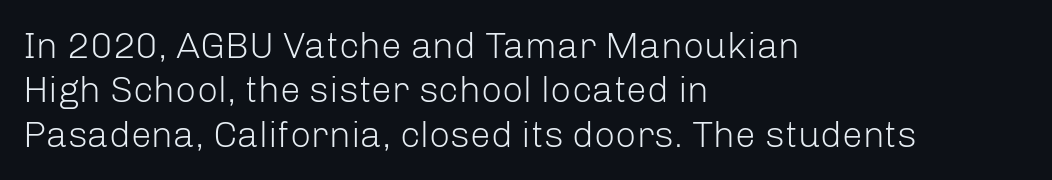
The image shows 37 px light sans-serif type, upright; set left-aligned, line spacing 1.2x, normal letter spacing, not underlined; low stroke contrast and a medium x-height.
